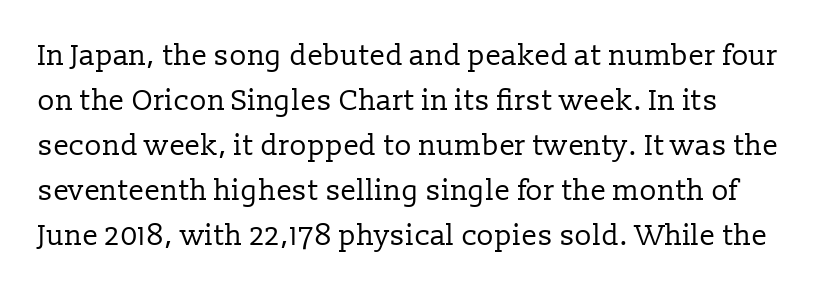
Q: Is the text bold? A: No.
Q: Is the text italic (slanted)? A: No, it is upright.
Q: Is the typeface a serif or a sans-serif typeface? A: Serif.
Q: Is the text underlined? A: No.
Q: Is the spacing between letters normal or unusually wide? A: Normal.
Q: Is the spacing between lines tight, normal or loose? A: Normal.
Q: Width (condensed, normal, or wide)? A: Normal.
Q: Stroke contrast? A: Low.
Q: x-height? A: Medium.
Q: Monospaced? A: No.
